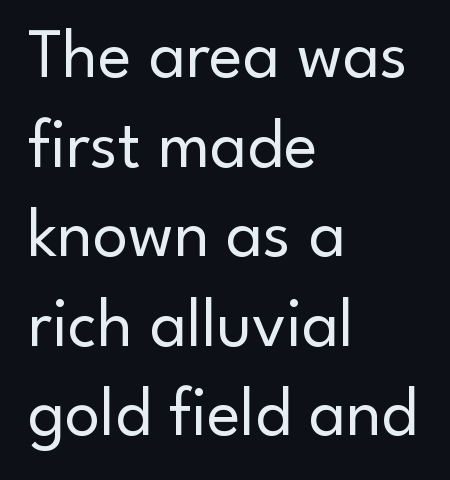
Q: Is the text bold? A: No.
Q: Is the text italic (slanted)? A: No, it is upright.
Q: Is the typeface a serif or a sans-serif typeface? A: Sans-serif.
Q: Is the text underlined? A: No.
Q: How is the paragraph aligned? A: Left-aligned.
Q: Is the spacing between letters normal or unusually wide? A: Normal.
Q: Is the spacing between lines tight, normal or loose? A: Normal.
Q: Width (condensed, normal, or wide)? A: Normal.
Q: Stroke contrast? A: Low.
Q: x-height? A: Small.
Q: Monospaced? A: No.
